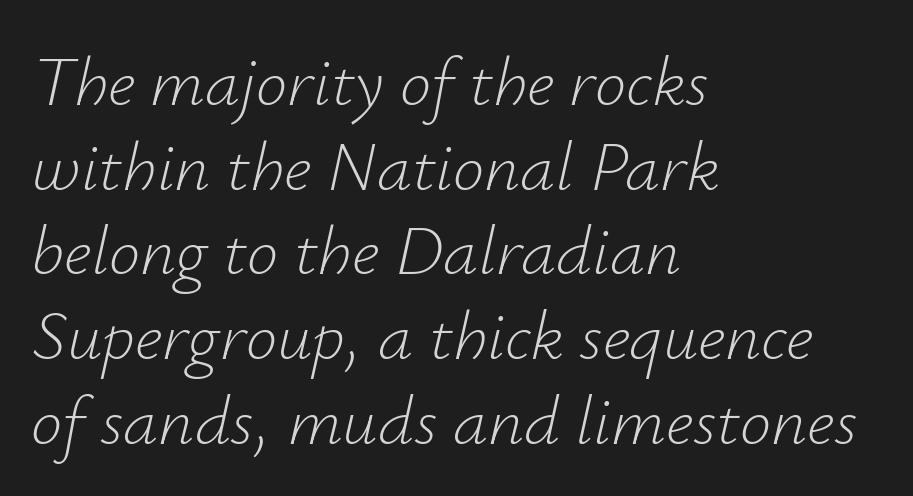
{"italic": "yes", "lean": "right", "slant_degrees": 12, "bold": "no", "weight": "light", "width": "normal", "stroke_contrast": "low", "x_height": "small", "monospaced": "no", "underline": "no", "align": "left", "line_spacing_ratio": 1.21, "letter_spacing": "normal", "letter_spacing_em": 0.0, "glyph_px": 70}
